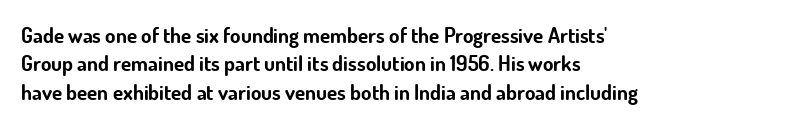
The image shows 21 px bold type, upright; set left-aligned, normal line spacing (1.35x), normal letter spacing, not underlined.
